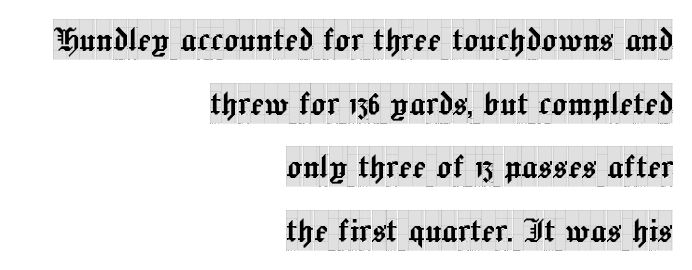
{"serif": "yes", "italic": "no", "width": "condensed", "x_height": "large", "monospaced": "no", "underline": "no", "align": "right", "line_spacing": "normal", "line_spacing_ratio": 1.59, "letter_spacing": "normal", "letter_spacing_em": 0.0, "glyph_px": 40}
